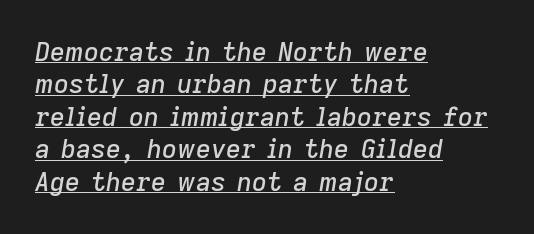
{"italic": "yes", "lean": "right", "slant_degrees": 9, "underline": "yes", "align": "left", "line_spacing": "normal", "line_spacing_ratio": 1.25, "letter_spacing": "normal", "letter_spacing_em": 0.0, "glyph_px": 26}
